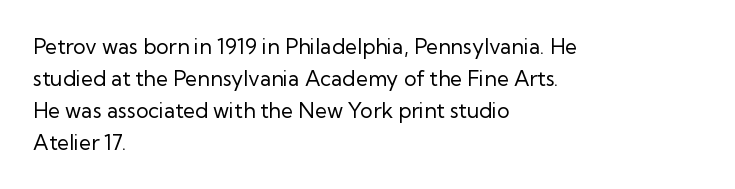
{"italic": "no", "bold": "no", "underline": "no", "align": "left", "line_spacing": "normal", "line_spacing_ratio": 1.52, "letter_spacing": "normal", "letter_spacing_em": 0.0, "glyph_px": 21}
